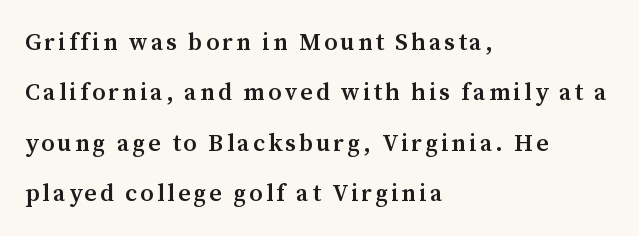
Q: Is the text bold? A: Semi-bold.
Q: Is the text italic (slanted)? A: No, it is upright.
Q: Is the text underlined? A: No.
Q: How is the paragraph aligned? A: Left-aligned.
Q: Is the spacing between lines tight, normal or loose? A: Loose.
